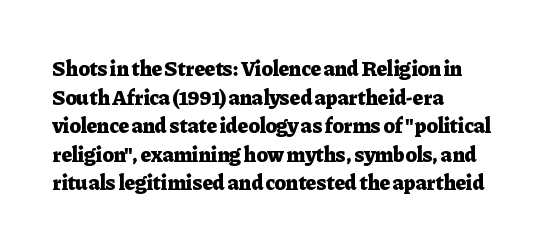
Notice how descenders clear the ascenders below comfortably — that's standard leading. Clear beneath every line of the passage. These lines are set flush left with a ragged right edge. The type sits square on the baseline with zero lean. Each word holds together tightly as a unit, with standard inter-letter gaps.
